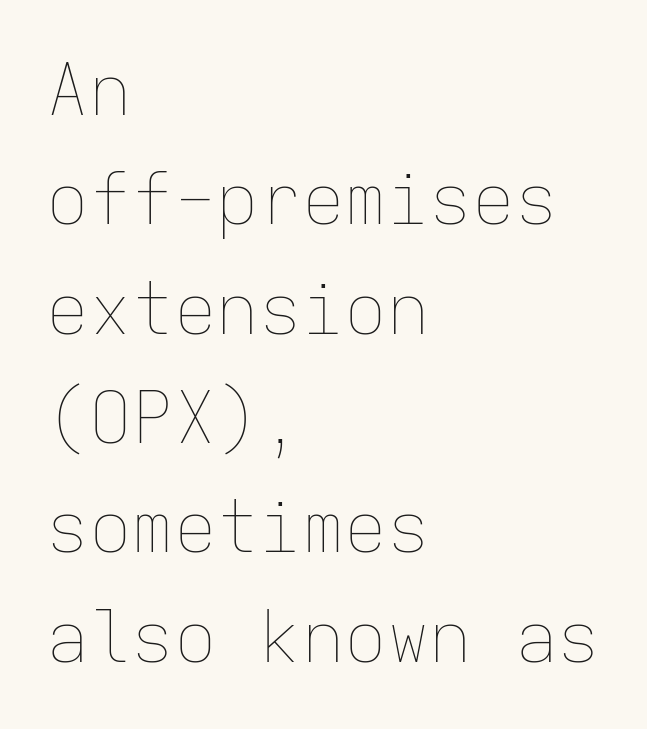
The letters march in equal steps, a hallmark of fixed-pitch type. How would I describe the line gaps? Plain and ordinary. Horizontal alignment here is leftward, the default for most running prose. Ordinary non-slanted type is in use. Here the glyphs are tracked normally, forming tight word shapes.
